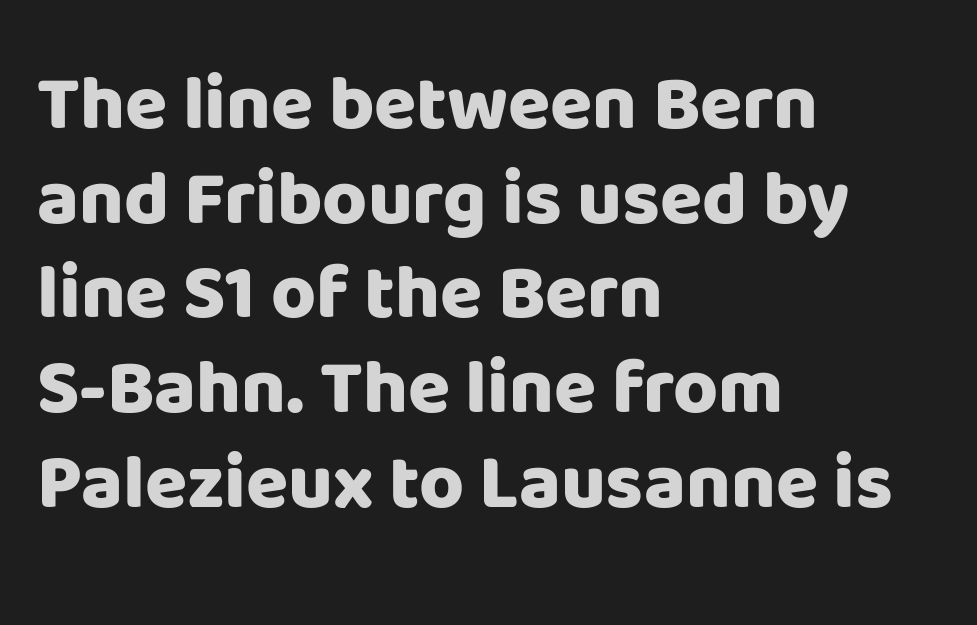
Q: Is the text bold? A: Yes.
Q: Is the text italic (slanted)? A: No, it is upright.
Q: Is the typeface a serif or a sans-serif typeface? A: Sans-serif.
Q: Is the text underlined? A: No.
Q: How is the paragraph aligned? A: Left-aligned.
Q: Is the spacing between letters normal or unusually wide? A: Normal.
Q: Width (condensed, normal, or wide)? A: Normal.
Q: Stroke contrast? A: Low.
Q: x-height? A: Large.
Q: Monospaced? A: No.
